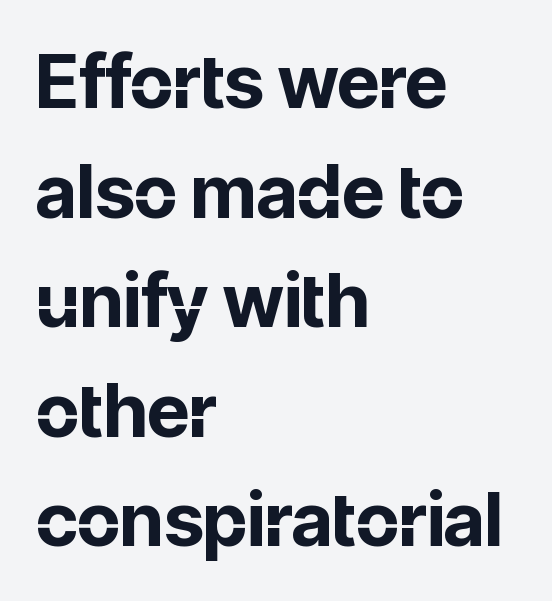
The image shows 74 px bold sans-serif type, upright; set left-aligned, normal line spacing (1.48x), normal letter spacing, not underlined; low stroke contrast and a medium x-height.
